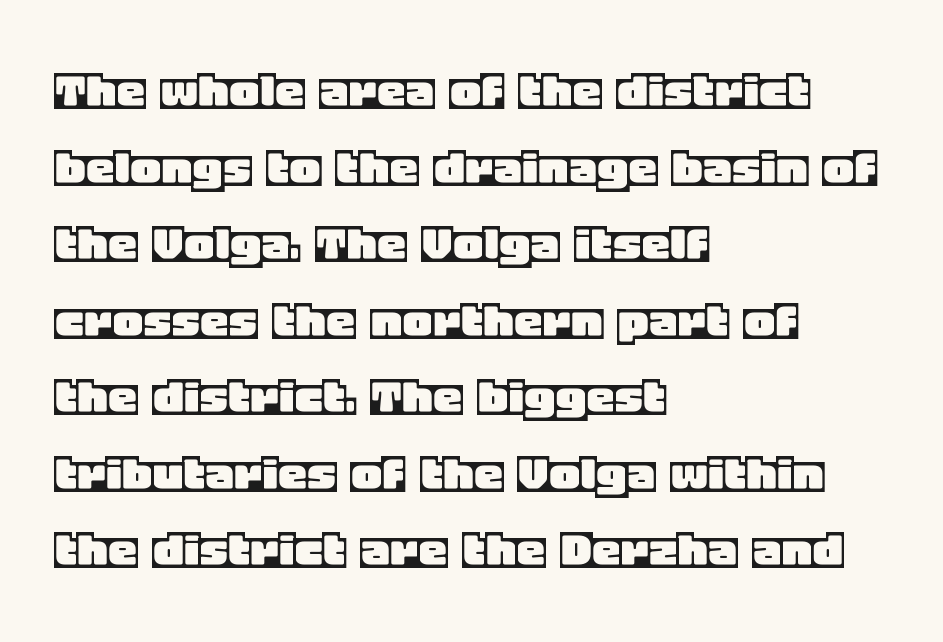
Q: Is the text italic (slanted)? A: No, it is upright.
Q: Is the text underlined? A: No.
Q: How is the paragraph aligned? A: Left-aligned.
Q: Is the spacing between letters normal or unusually wide? A: Normal.
Q: Is the spacing between lines tight, normal or loose? A: Normal.
Q: Width (condensed, normal, or wide)? A: Normal.
Q: x-height? A: Large.
Q: Monospaced? A: No.
